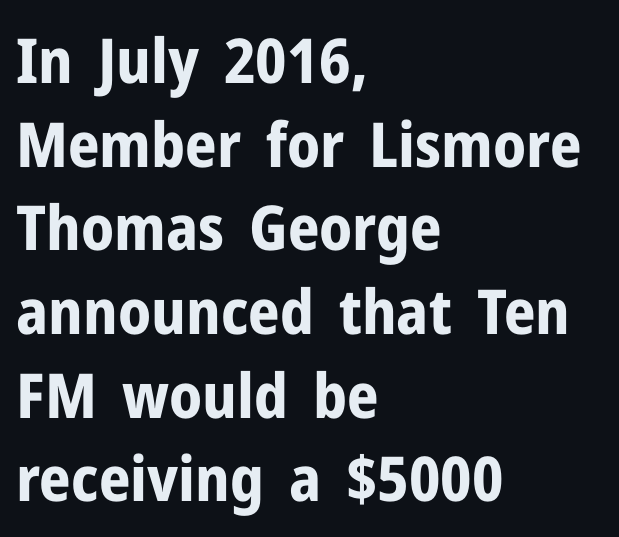
A typesetter would call this proportional, since set widths differ per character. Vertically, the passage feels balanced, rows spaced as you'd expect. These words are printed bold, with thick strokes throughout. The letters stand straight up with perfectly vertical stems.
